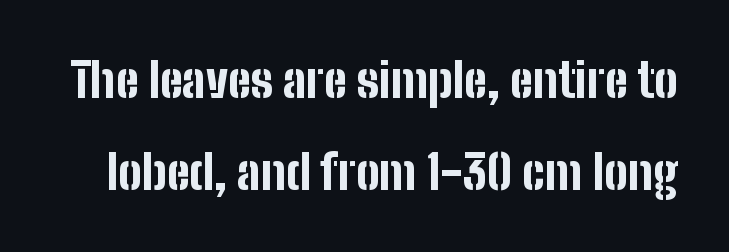
Q: Is the text bold? A: Yes.
Q: Is the text italic (slanted)? A: No, it is upright.
Q: Is the typeface a serif or a sans-serif typeface? A: Sans-serif.
Q: Is the text underlined? A: No.
Q: Is the spacing between letters normal or unusually wide? A: Normal.
Q: Is the spacing between lines tight, normal or loose? A: Loose.
Q: Width (condensed, normal, or wide)? A: Condensed.
Q: Stroke contrast? A: Low.
Q: x-height? A: Medium.
Q: Monospaced? A: No.
